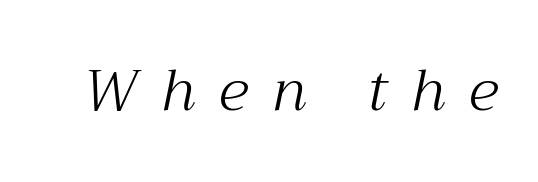
This rendering employs a face with finishing strokes, i.e., a serif. Nobody drew a line under any word here. You could not count columns in this text — the font is proportionally spaced. Italic: yes, the glyphs are oblique. How are the letters spaced? Widely, with obvious added tracking.
